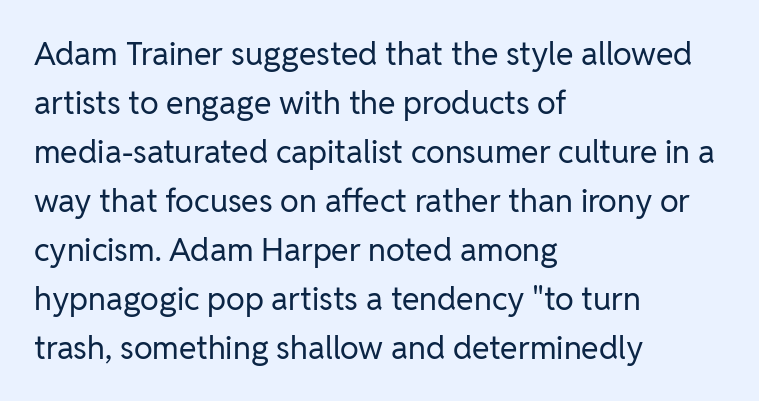
{"serif": "no", "italic": "no", "bold": "no", "weight": "regular", "width": "normal", "stroke_contrast": "low", "x_height": "medium", "monospaced": "no", "underline": "no", "align": "left", "line_spacing": "normal", "line_spacing_ratio": 1.53, "letter_spacing": "normal", "letter_spacing_em": 0.0, "glyph_px": 32}
